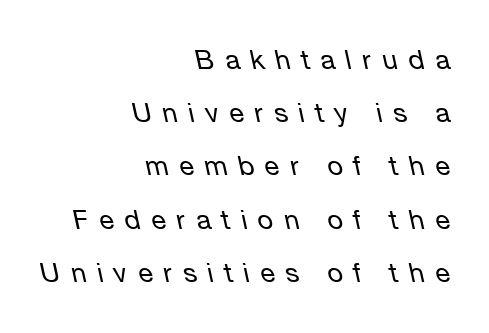
Q: Is the text bold? A: No.
Q: Is the text italic (slanted)? A: Yes, it leans left by about 12 degrees.
Q: Is the text underlined? A: No.
Q: How is the paragraph aligned? A: Right-aligned.
Q: Is the spacing between letters normal or unusually wide? A: Unusually wide.
Q: Is the spacing between lines tight, normal or loose? A: Loose.
